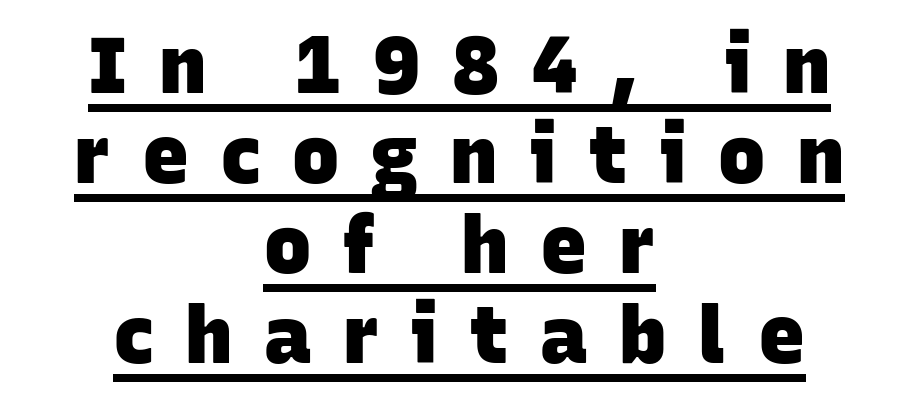
Q: Is the text bold? A: Yes.
Q: Is the typeface a serif or a sans-serif typeface? A: Sans-serif.
Q: Is the text underlined? A: Yes.
Q: How is the paragraph aligned? A: Centered.
Q: Is the spacing between letters normal or unusually wide? A: Unusually wide.
Q: Is the spacing between lines tight, normal or loose? A: Tight.
Q: Width (condensed, normal, or wide)? A: Normal.
Q: Stroke contrast? A: Low.
Q: x-height? A: Large.
Q: Monospaced? A: No.
